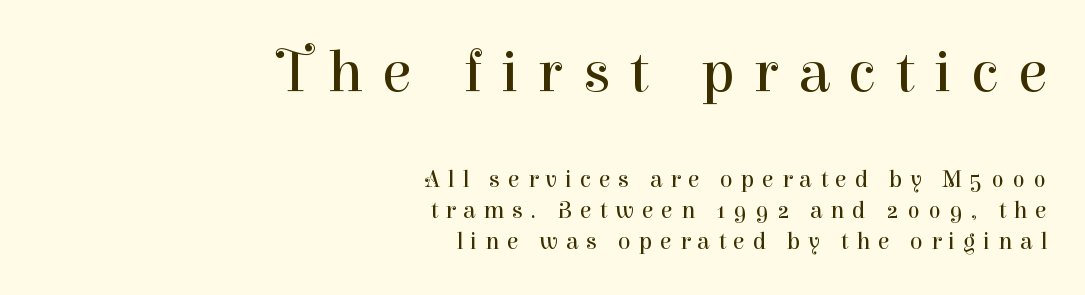
This sample is right-justified, so line beginnings fall wherever the words allow. Stem width sits at or under what a default text font uses. Words appear elongated and porous because spacing is wide. The face used here is seriffed, in the tradition of book romans. Rows of type keep a routine distance in the vertical direction. It's the straight-up-and-down kind of type.
